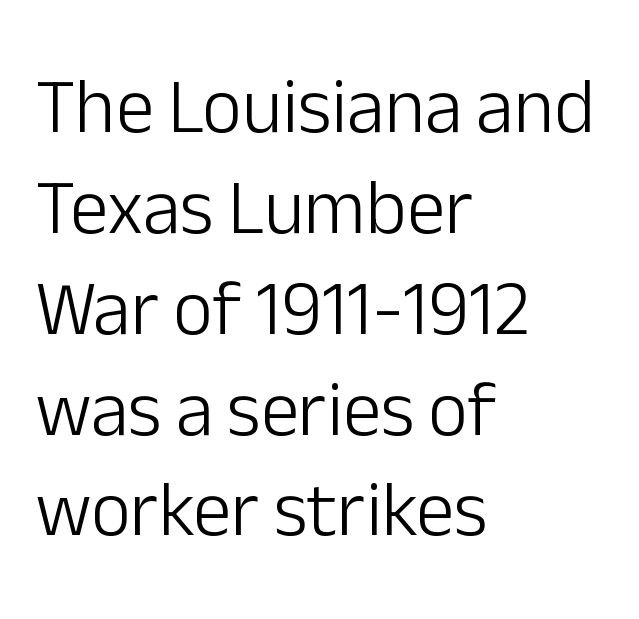
Q: Is the text bold? A: No.
Q: Is the text italic (slanted)? A: No, it is upright.
Q: Is the typeface a serif or a sans-serif typeface? A: Sans-serif.
Q: Is the text underlined? A: No.
Q: How is the paragraph aligned? A: Left-aligned.
Q: Is the spacing between letters normal or unusually wide? A: Normal.
Q: Is the spacing between lines tight, normal or loose? A: Normal.
Q: Width (condensed, normal, or wide)? A: Normal.
Q: Stroke contrast? A: Low.
Q: x-height? A: Medium.
Q: Monospaced? A: No.
